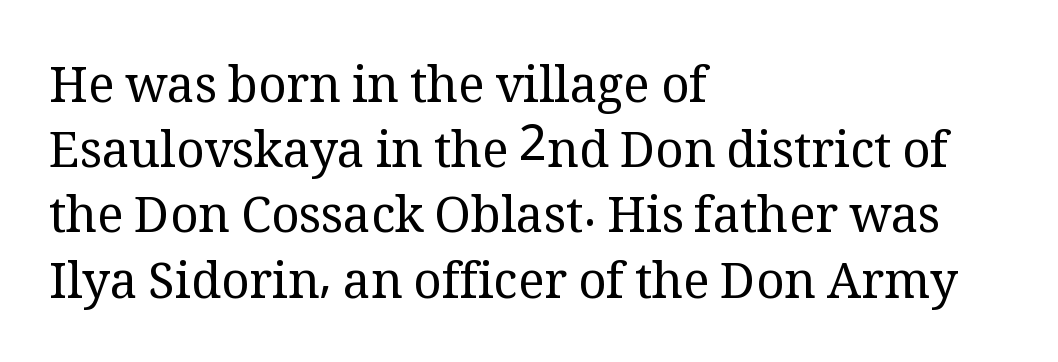
The image shows 49 px regular-weight serif type, upright; set left-aligned, normal line spacing (1.33x), normal letter spacing, not underlined; medium stroke contrast and a medium x-height.
